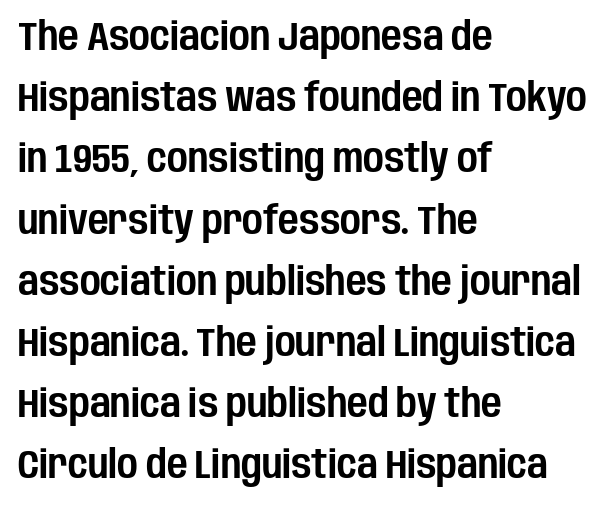
The image shows 40 px condensed sans-serif type, upright; set left-aligned, normal line spacing (1.53x), normal letter spacing, not underlined; low stroke contrast and a large x-height.
